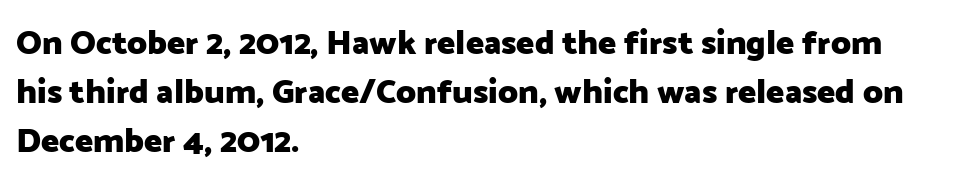
{"serif": "no", "italic": "no", "bold": "yes", "weight": "heavy", "width": "normal", "stroke_contrast": "low", "x_height": "medium", "monospaced": "no", "underline": "no", "align": "left", "line_spacing": "normal", "line_spacing_ratio": 1.44, "letter_spacing": "normal", "letter_spacing_em": 0.0, "glyph_px": 34}
